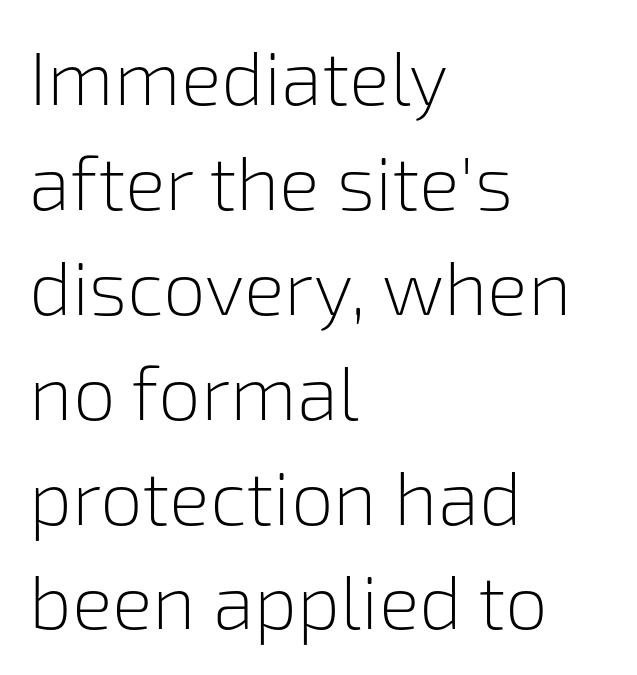
Q: Is the text bold? A: No.
Q: Is the text italic (slanted)? A: No, it is upright.
Q: Is the typeface a serif or a sans-serif typeface? A: Sans-serif.
Q: Is the text underlined? A: No.
Q: How is the paragraph aligned? A: Left-aligned.
Q: Is the spacing between letters normal or unusually wide? A: Normal.
Q: Is the spacing between lines tight, normal or loose? A: Normal.
Q: Width (condensed, normal, or wide)? A: Normal.
Q: Stroke contrast? A: Low.
Q: x-height? A: Medium.
Q: Monospaced? A: No.
